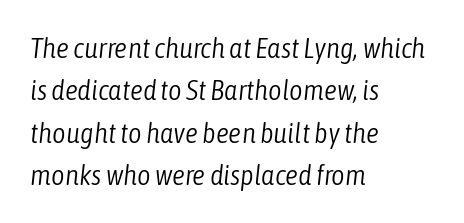
The image shows 29 px light, condensed type, italic (leaning right); set left-aligned, normal line spacing (1.46x), normal letter spacing, not underlined; low stroke contrast and a medium x-height.
